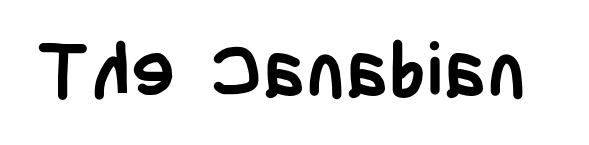
The image shows 75 px semibold, condensed sans-serif type, upright; set normal letter spacing, not underlined; low stroke contrast and a large x-height.
